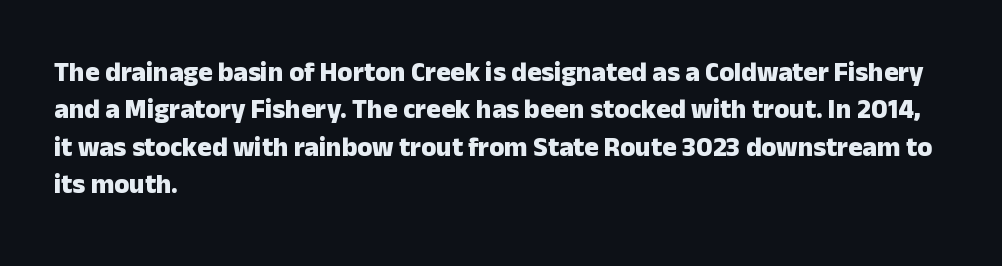
The image shows 27 px bold type, upright; set left-aligned, normal line spacing (1.38x), normal letter spacing, not underlined.
